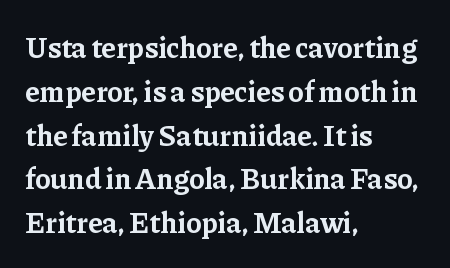
{"serif": "yes", "italic": "no", "bold": "yes", "weight": "bold", "width": "normal", "stroke_contrast": "low", "x_height": "medium", "monospaced": "no", "underline": "no", "align": "left", "line_spacing": "normal", "line_spacing_ratio": 1.51, "letter_spacing": "normal", "letter_spacing_em": 0.0, "glyph_px": 29}
